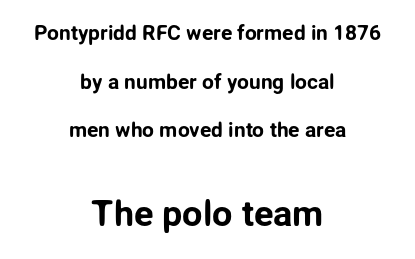
Q: Is the text italic (slanted)? A: No, it is upright.
Q: Is the typeface a serif or a sans-serif typeface? A: Sans-serif.
Q: Is the text underlined? A: No.
Q: How is the paragraph aligned? A: Centered.
Q: Is the spacing between letters normal or unusually wide? A: Normal.
Q: Is the spacing between lines tight, normal or loose? A: Loose.
Q: Which block of text is set in a larger size, the first (top) or the second (bottom)? A: The second (bottom) one.
Q: Width (condensed, normal, or wide)? A: Normal.
Q: Stroke contrast? A: Low.
Q: x-height? A: Medium.
Q: Monospaced? A: No.
